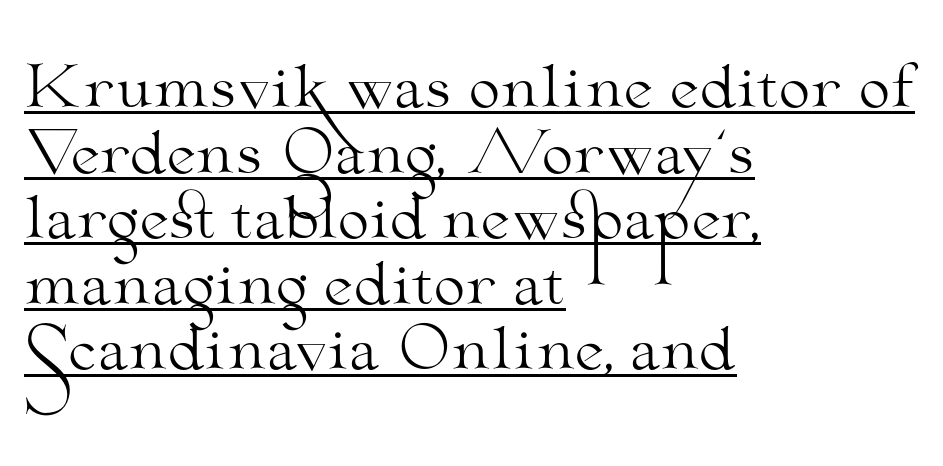
{"serif": "yes", "italic": "no", "bold": "no", "weight": "light", "width": "wide", "stroke_contrast": "medium", "x_height": "small", "monospaced": "no", "underline": "yes", "align": "left", "line_spacing": "tight", "line_spacing_ratio": 1.15, "letter_spacing": "normal", "letter_spacing_em": 0.0, "glyph_px": 57}
